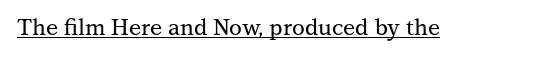
Q: Is the text italic (slanted)? A: No, it is upright.
Q: Is the text underlined? A: Yes.
Q: Is the spacing between letters normal or unusually wide? A: Normal.
